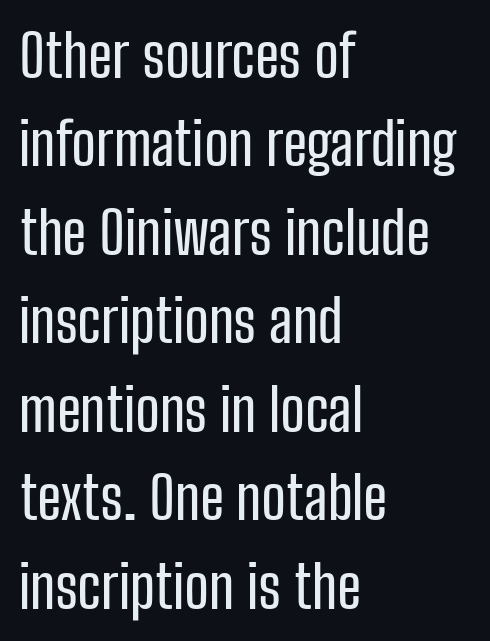
Regarding serifs, this sample does without them. In terms of posture, this sample is upright. A typesetter would call this proportional, since set widths differ per character. One glance says typical: line gaps are just what's usual.
